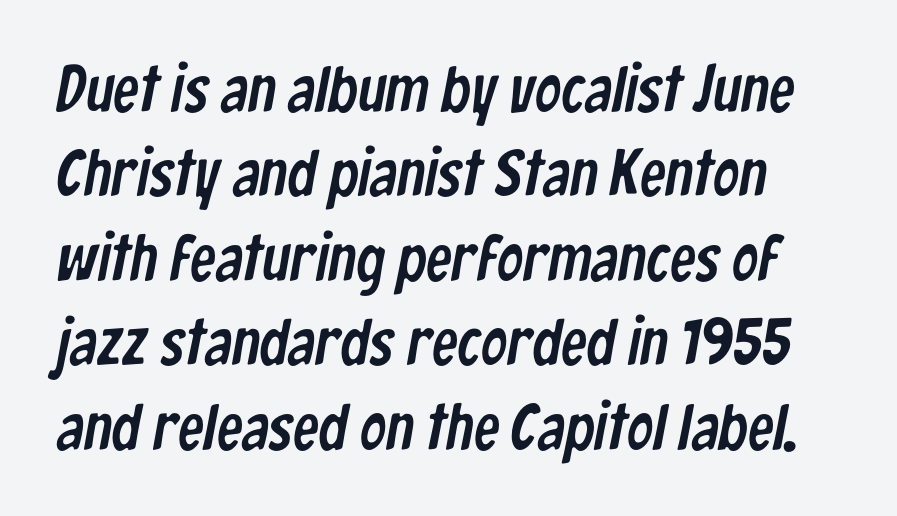
The image shows 65 px condensed sans-serif type; set left-aligned, normal line spacing (1.3x), normal letter spacing, not underlined; low stroke contrast and a medium x-height.
